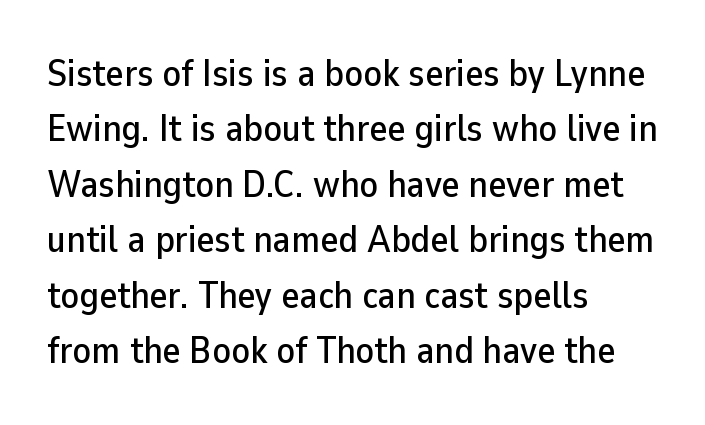
Q: Is the text italic (slanted)? A: No, it is upright.
Q: Is the typeface a serif or a sans-serif typeface? A: Sans-serif.
Q: Is the text underlined? A: No.
Q: How is the paragraph aligned? A: Left-aligned.
Q: Is the spacing between letters normal or unusually wide? A: Normal.
Q: Is the spacing between lines tight, normal or loose? A: Normal.
Q: Width (condensed, normal, or wide)? A: Normal.
Q: Stroke contrast? A: Low.
Q: x-height? A: Medium.
Q: Monospaced? A: No.
